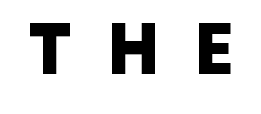
The image shows 68 px sans-serif type; set unusually wide letter spacing (+0.49 em), not underlined; low stroke contrast and a large x-height.
